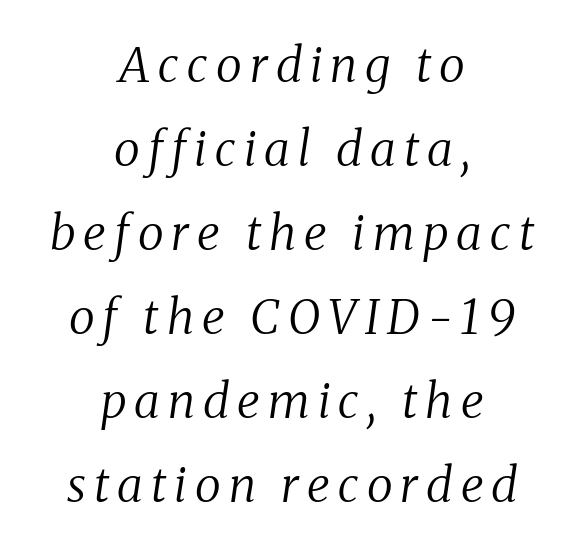
Q: Is the text bold? A: No.
Q: Is the text italic (slanted)? A: Yes, it leans right by about 8 degrees.
Q: Is the typeface a serif or a sans-serif typeface? A: Serif.
Q: Is the text underlined? A: No.
Q: How is the paragraph aligned? A: Centered.
Q: Width (condensed, normal, or wide)? A: Normal.
Q: Stroke contrast? A: Medium.
Q: x-height? A: Medium.
Q: Monospaced? A: No.
